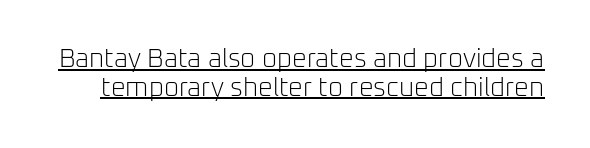
The image shows 26 px text type, upright; set tight line spacing (1.1x), normal letter spacing, underlined.
